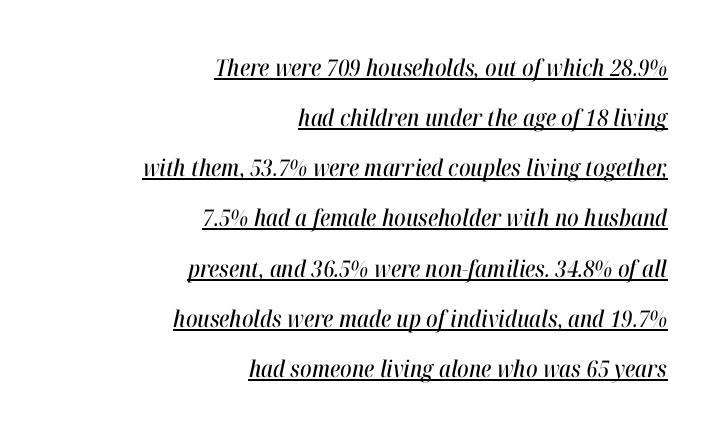
The image shows 23 px text type, italic (leaning right); set right-aligned, loose line spacing (2.18x), normal letter spacing, underlined.
